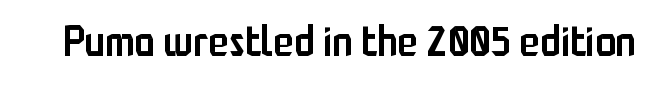
Q: Is the text bold? A: Semi-bold.
Q: Is the text italic (slanted)? A: No, it is upright.
Q: Is the typeface a serif or a sans-serif typeface? A: Sans-serif.
Q: Is the text underlined? A: No.
Q: Is the spacing between letters normal or unusually wide? A: Normal.
Q: Width (condensed, normal, or wide)? A: Condensed.
Q: Stroke contrast? A: Low.
Q: x-height? A: Medium.
Q: Monospaced? A: No.
